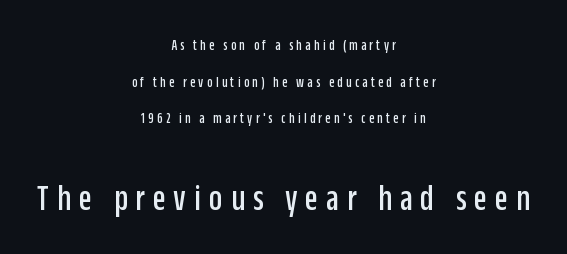
Q: Is the text italic (slanted)? A: No, it is upright.
Q: Is the typeface a serif or a sans-serif typeface? A: Sans-serif.
Q: Is the text underlined? A: No.
Q: How is the paragraph aligned? A: Centered.
Q: Is the spacing between letters normal or unusually wide? A: Unusually wide.
Q: Is the spacing between lines tight, normal or loose? A: Loose.
Q: Which block of text is set in a larger size, the first (top) or the second (bottom)? A: The second (bottom) one.
Q: Width (condensed, normal, or wide)? A: Condensed.
Q: Stroke contrast? A: Low.
Q: x-height? A: Large.
Q: Monospaced? A: No.
